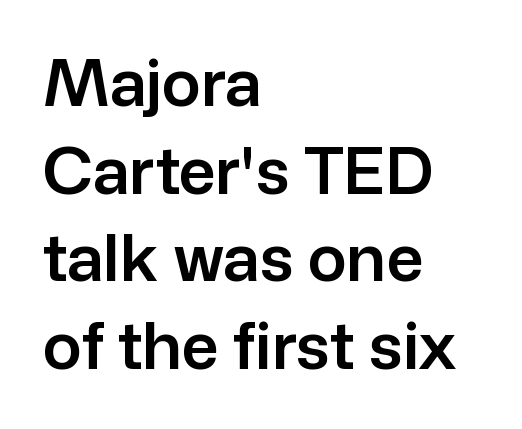
Q: Is the text italic (slanted)? A: No, it is upright.
Q: Is the typeface a serif or a sans-serif typeface? A: Sans-serif.
Q: Is the text underlined? A: No.
Q: How is the paragraph aligned? A: Left-aligned.
Q: Is the spacing between letters normal or unusually wide? A: Normal.
Q: Is the spacing between lines tight, normal or loose? A: Normal.
Q: Width (condensed, normal, or wide)? A: Normal.
Q: Stroke contrast? A: Low.
Q: x-height? A: Medium.
Q: Monospaced? A: No.
